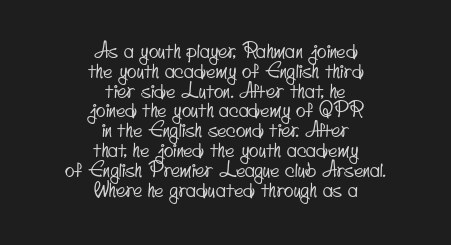
The space between consecutive lines is stingy. Any mark beneath the type? The region is blank. Short note: letters normally spaced. In CSS terms this would be text-align: center.
